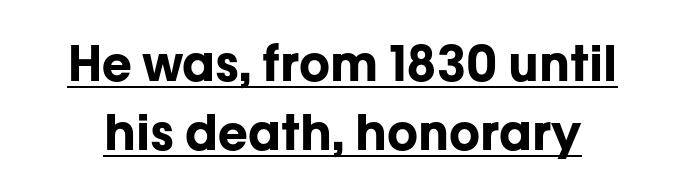
{"serif": "no", "italic": "no", "bold": "yes", "weight": "bold", "width": "normal", "stroke_contrast": "low", "x_height": "medium", "monospaced": "no", "underline": "yes", "line_spacing": "normal", "line_spacing_ratio": 1.4, "letter_spacing": "normal", "letter_spacing_em": 0.0, "glyph_px": 49}
